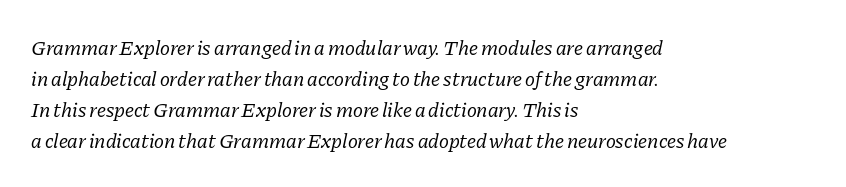
{"italic": "yes", "lean": "right", "slant_degrees": 11, "bold": "no", "underline": "no", "align": "left", "line_spacing": "normal", "line_spacing_ratio": 1.48, "letter_spacing": "normal", "letter_spacing_em": 0.0, "glyph_px": 21}
